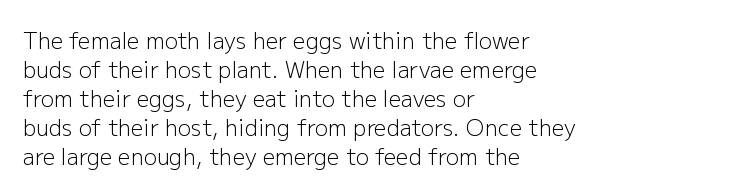
Q: Is the text bold? A: No.
Q: Is the text italic (slanted)? A: No, it is upright.
Q: Is the text underlined? A: No.
Q: How is the paragraph aligned? A: Left-aligned.
Q: Is the spacing between letters normal or unusually wide? A: Normal.
Q: Is the spacing between lines tight, normal or loose? A: Normal.
